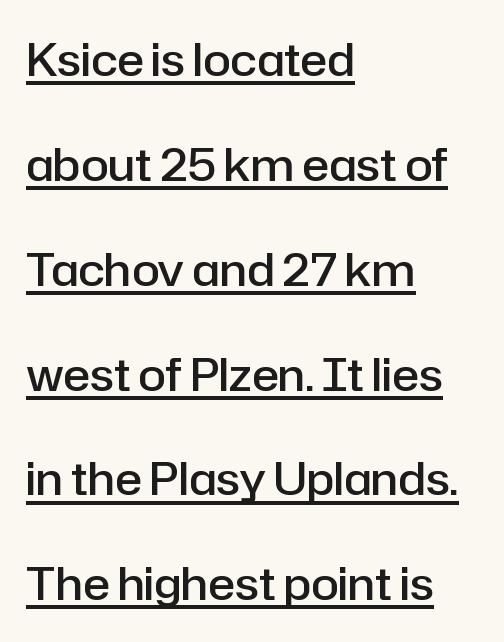
{"serif": "no", "italic": "no", "bold": "semi", "weight": "semibold", "width": "normal", "stroke_contrast": "low", "x_height": "medium", "monospaced": "no", "underline": "yes", "align": "left", "line_spacing": "loose", "line_spacing_ratio": 2.33, "letter_spacing": "normal", "letter_spacing_em": 0.0, "glyph_px": 45}
